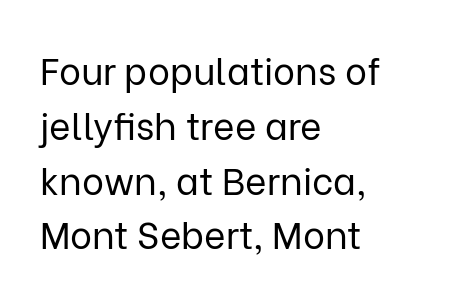
Q: Is the text bold? A: No.
Q: Is the text italic (slanted)? A: No, it is upright.
Q: Is the typeface a serif or a sans-serif typeface? A: Sans-serif.
Q: Is the text underlined? A: No.
Q: How is the paragraph aligned? A: Left-aligned.
Q: Is the spacing between letters normal or unusually wide? A: Normal.
Q: Is the spacing between lines tight, normal or loose? A: Normal.
Q: Width (condensed, normal, or wide)? A: Normal.
Q: Stroke contrast? A: Low.
Q: x-height? A: Medium.
Q: Monospaced? A: No.
